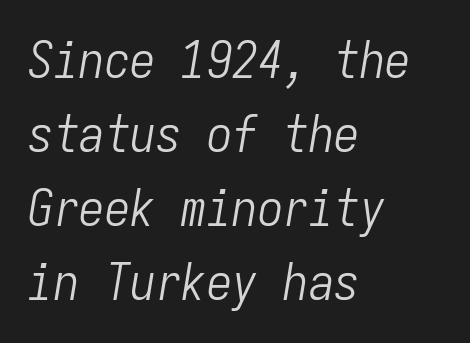
Q: Is the text bold? A: No.
Q: Is the text italic (slanted)? A: Yes, it leans right by about 9 degrees.
Q: Is the text underlined? A: No.
Q: How is the paragraph aligned? A: Left-aligned.
Q: Is the spacing between letters normal or unusually wide? A: Normal.
Q: Is the spacing between lines tight, normal or loose? A: Normal.
Q: Width (condensed, normal, or wide)? A: Condensed.
Q: Stroke contrast? A: Low.
Q: x-height? A: Medium.
Q: Monospaced? A: Yes.
